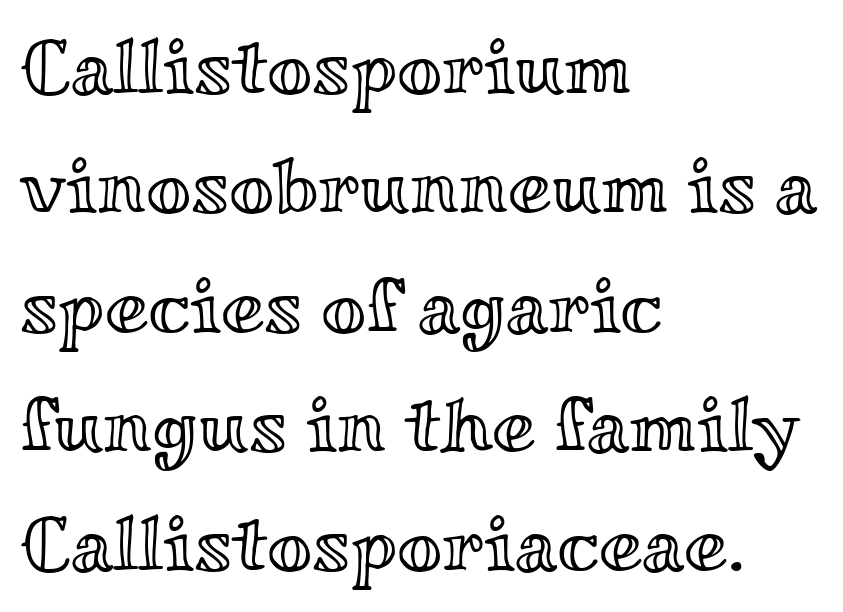
Does extra space separate the letters? No, they use regular spacing. Character widths vary here, with narrow letters taking less room than wide ones. In terms of posture, this sample is upright. If you measured baseline to baseline, you'd find a middling distance.
